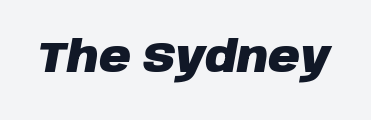
Q: Is the text bold? A: Yes.
Q: Is the text italic (slanted)? A: Yes, it leans right by about 10 degrees.
Q: Is the text underlined? A: No.
Q: Is the spacing between letters normal or unusually wide? A: Normal.
Q: Width (condensed, normal, or wide)? A: Normal.
Q: Stroke contrast? A: Low.
Q: x-height? A: Large.
Q: Monospaced? A: No.
